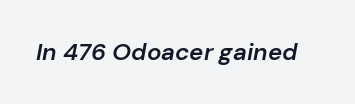
{"italic": "yes", "lean": "right", "slant_degrees": 10, "bold": "semi", "underline": "no", "letter_spacing": "normal", "letter_spacing_em": 0.0, "glyph_px": 24}
